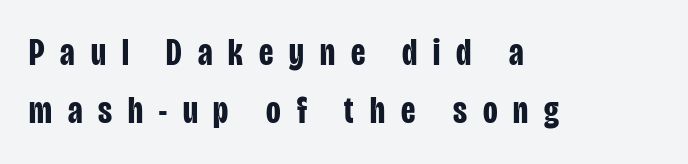
Q: Is the text bold? A: Yes.
Q: Is the text italic (slanted)? A: No, it is upright.
Q: Is the typeface a serif or a sans-serif typeface? A: Sans-serif.
Q: Is the text underlined? A: No.
Q: How is the paragraph aligned? A: Left-aligned.
Q: Is the spacing between letters normal or unusually wide? A: Unusually wide.
Q: Is the spacing between lines tight, normal or loose? A: Normal.
Q: Width (condensed, normal, or wide)? A: Condensed.
Q: Stroke contrast? A: Low.
Q: x-height? A: Large.
Q: Monospaced? A: No.
